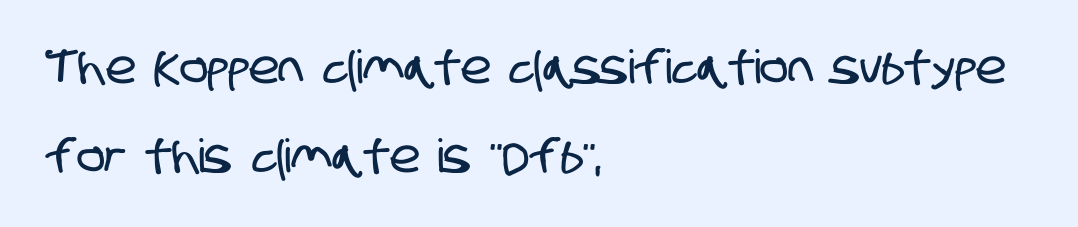
Q: Is the typeface a serif or a sans-serif typeface? A: Sans-serif.
Q: Is the text underlined? A: No.
Q: How is the paragraph aligned? A: Left-aligned.
Q: Is the spacing between letters normal or unusually wide? A: Normal.
Q: Is the spacing between lines tight, normal or loose? A: Loose.
Q: Width (condensed, normal, or wide)? A: Condensed.
Q: Stroke contrast? A: Low.
Q: x-height? A: Large.
Q: Monospaced? A: No.
